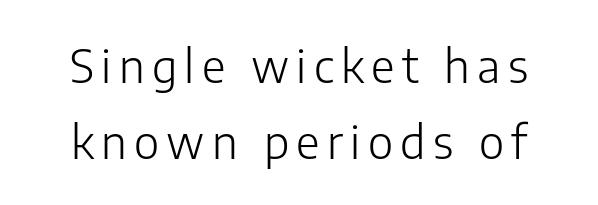
Any mark beneath the type? The region is blank. Tall strokes in this sample are plumb rather than angled. Letters have the restrained weight of plain body copy at most. Note the varied advance widths — an 'i' is clearly narrower than an 'm'. Vertically, the passage feels balanced, rows spaced as you'd expect.
